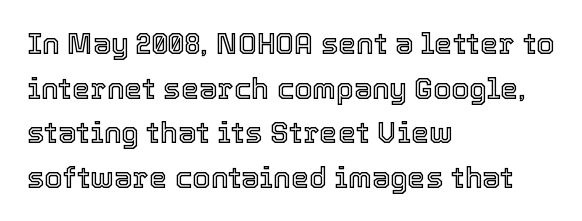
Q: Is the text italic (slanted)? A: No, it is upright.
Q: Is the text underlined? A: No.
Q: How is the paragraph aligned? A: Left-aligned.
Q: Is the spacing between letters normal or unusually wide? A: Normal.
Q: Is the spacing between lines tight, normal or loose? A: Normal.
Q: Width (condensed, normal, or wide)? A: Normal.
Q: x-height? A: Medium.
Q: Monospaced? A: No.
